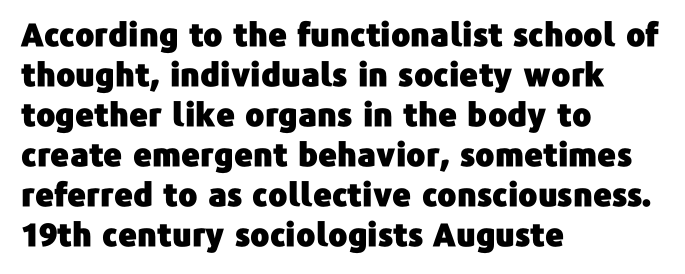
{"serif": "no", "italic": "no", "width": "normal", "stroke_contrast": "low", "x_height": "medium", "monospaced": "no", "underline": "no", "align": "left", "line_spacing": "normal", "line_spacing_ratio": 1.25, "letter_spacing": "normal", "letter_spacing_em": 0.0, "glyph_px": 32}
